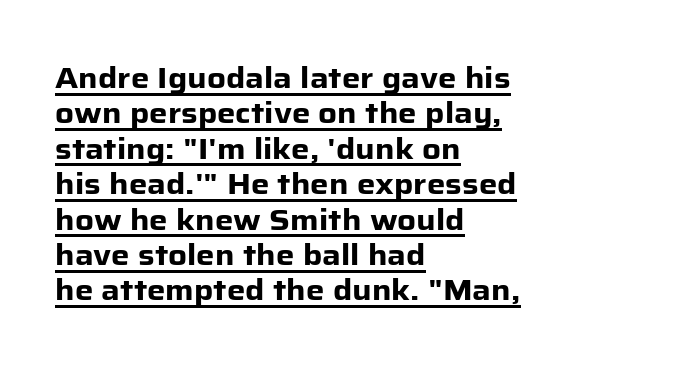
Inter-character spacing is left at the font's built-in metrics. Look at the bottom of the vertical strokes: they stop flat, with no serifs. Is this a fixed-width face? No — the glyphs have proportional, varying widths. Vertical strokes here are truly vertical.
